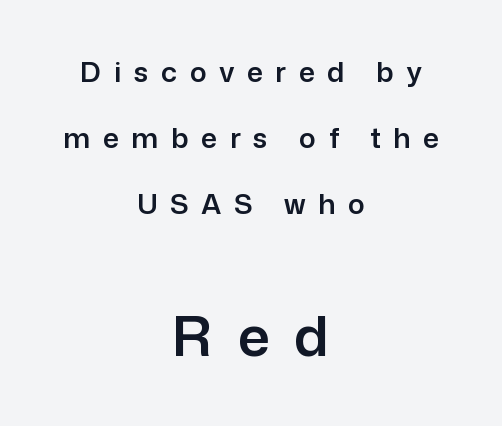
{"serif": "no", "italic": "no", "width": "normal", "stroke_contrast": "low", "x_height": "medium", "monospaced": "no", "underline": "no", "align": "center", "line_spacing": "loose", "line_spacing_ratio": 2.36, "letter_spacing": "wide", "letter_spacing_em": 0.45, "larger_block": "second", "size_ratio": 2.0, "glyph_px": 56}
